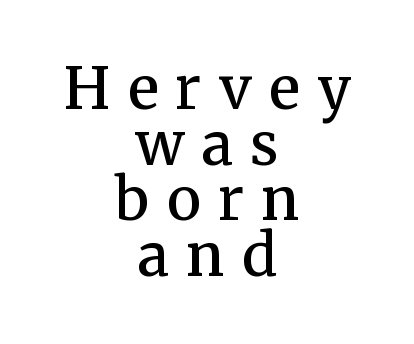
The face used here is a semibold: visibly heavier than regular, lighter than bold. Each letter keeps its own natural width here, so spacing adapts to shape. The setting favours the middle, as headings and verse often do. This sample uses an upright cut, with every glyph sitting square on the baseline. This sample uses a serif face.
